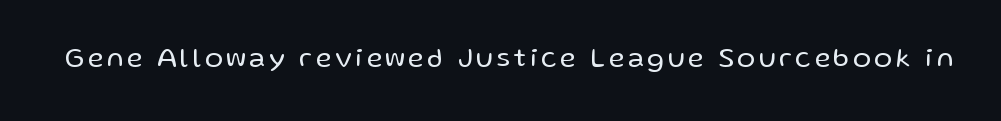
Q: Is the text bold? A: No.
Q: Is the text italic (slanted)? A: No, it is upright.
Q: Is the text underlined? A: No.
